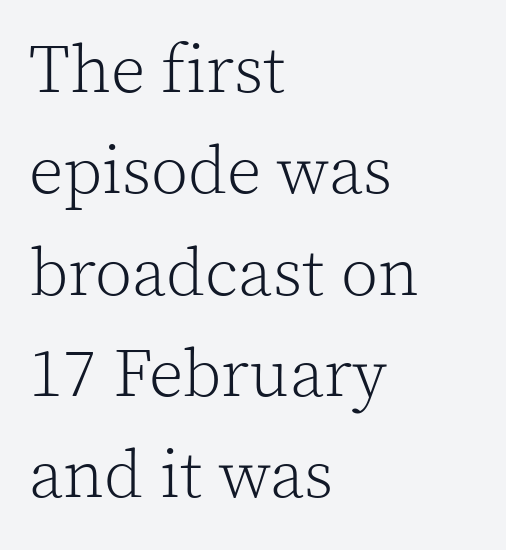
Q: Is the text bold? A: No.
Q: Is the text italic (slanted)? A: No, it is upright.
Q: Is the typeface a serif or a sans-serif typeface? A: Serif.
Q: Is the text underlined? A: No.
Q: How is the paragraph aligned? A: Left-aligned.
Q: Is the spacing between letters normal or unusually wide? A: Normal.
Q: Is the spacing between lines tight, normal or loose? A: Normal.
Q: Width (condensed, normal, or wide)? A: Normal.
Q: x-height? A: Medium.
Q: Monospaced? A: No.
